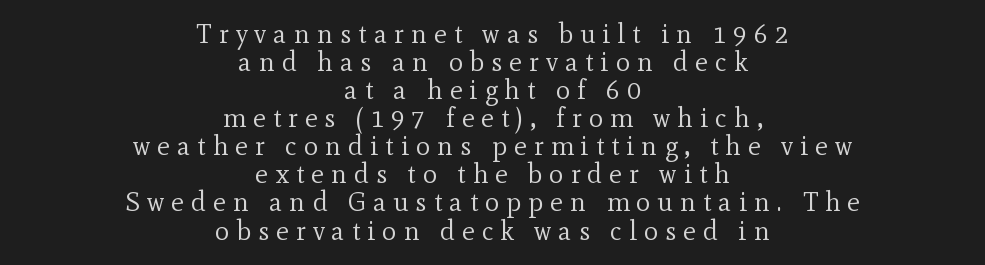
Characters follow at a spacing far wider than the type designer built in. Whoever set this chose condensed vertical rhythm over breathing room. Where is the straight margin? There isn't one; the lines are centered. The space directly below the letters is spotless. Does the lettering tilt? It doesn't — this is upright.
